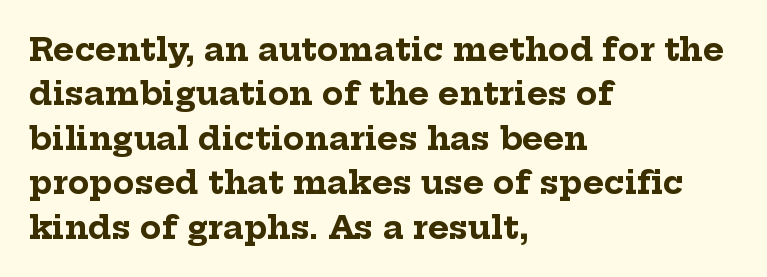
Q: Is the text bold? A: Yes.
Q: Is the text italic (slanted)? A: No, it is upright.
Q: Is the typeface a serif or a sans-serif typeface? A: Serif.
Q: Is the text underlined? A: No.
Q: How is the paragraph aligned? A: Left-aligned.
Q: Is the spacing between letters normal or unusually wide? A: Normal.
Q: Is the spacing between lines tight, normal or loose? A: Normal.
Q: Width (condensed, normal, or wide)? A: Normal.
Q: Stroke contrast? A: Low.
Q: x-height? A: Medium.
Q: Monospaced? A: No.
